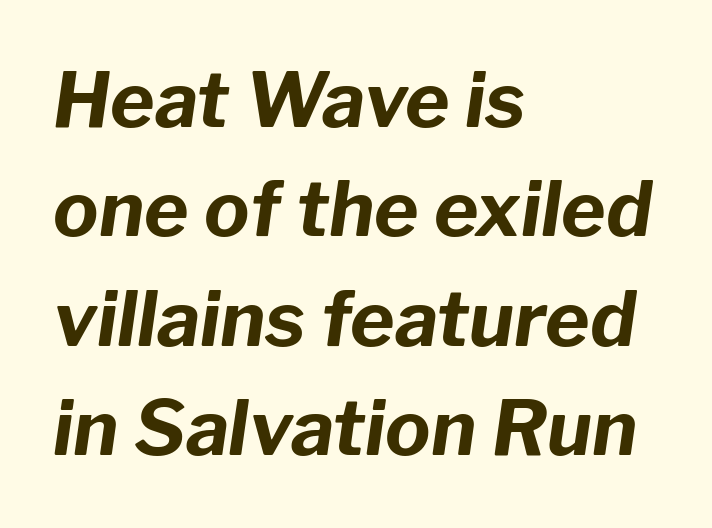
The image shows 76 px bold type, italic (leaning right); set left-aligned, normal line spacing (1.44x), normal letter spacing, not underlined; low stroke contrast and a medium x-height.
